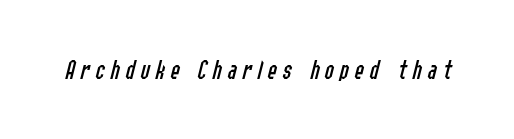
The image shows 28 px regular-weight, condensed type, italic (leaning right); set unusually wide letter spacing (+0.2 em), not underlined; low stroke contrast and a medium x-height.
